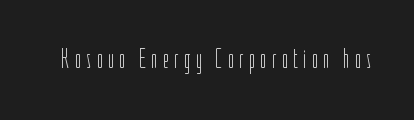
Q: Is the text bold? A: No.
Q: Is the text italic (slanted)? A: No, it is upright.
Q: Is the text underlined? A: No.
